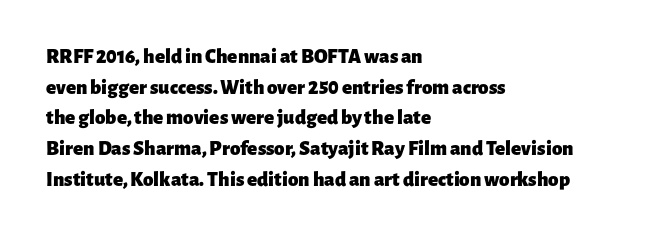
Glyph-to-glyph distance matches everyday printed text. If you drew a line through each stem, it would be perfectly vertical. Horizontal bands of white between lines are of average thickness. Type without underlining. The glyphs have the mass of a bold cut.
